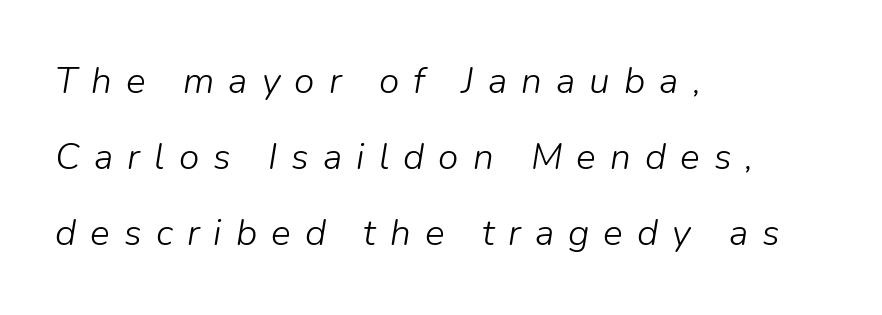
The image shows 37 px light type, italic (leaning right); set left-aligned, loose line spacing (2.06x), unusually wide letter spacing (+0.38 em), not underlined; low stroke contrast and a medium x-height.
